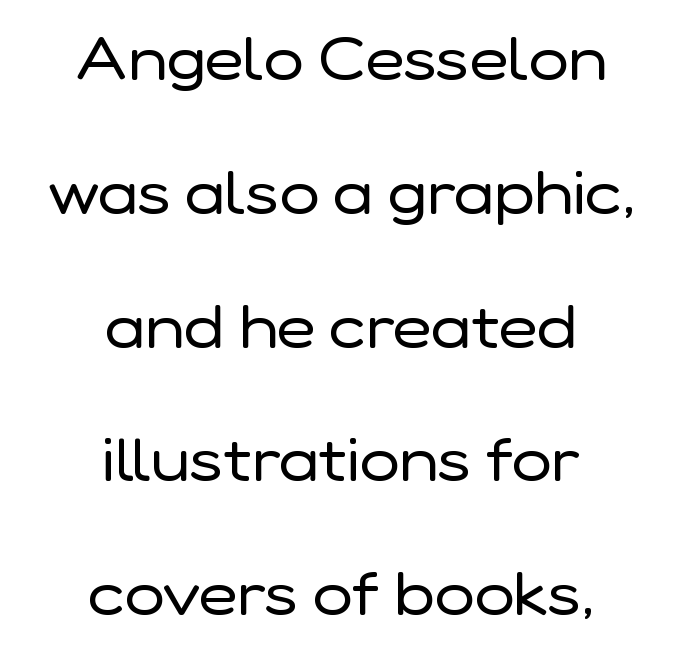
{"serif": "no", "italic": "no", "bold": "no", "weight": "regular", "width": "normal", "stroke_contrast": "low", "x_height": "medium", "monospaced": "no", "underline": "no", "align": "center", "line_spacing": "loose", "line_spacing_ratio": 2.23, "letter_spacing": "normal", "letter_spacing_em": 0.0, "glyph_px": 60}
